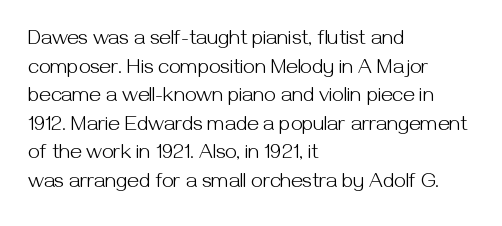
Q: Is the text bold? A: No.
Q: Is the text italic (slanted)? A: No, it is upright.
Q: Is the text underlined? A: No.
Q: How is the paragraph aligned? A: Left-aligned.
Q: Is the spacing between letters normal or unusually wide? A: Normal.
Q: Is the spacing between lines tight, normal or loose? A: Normal.
